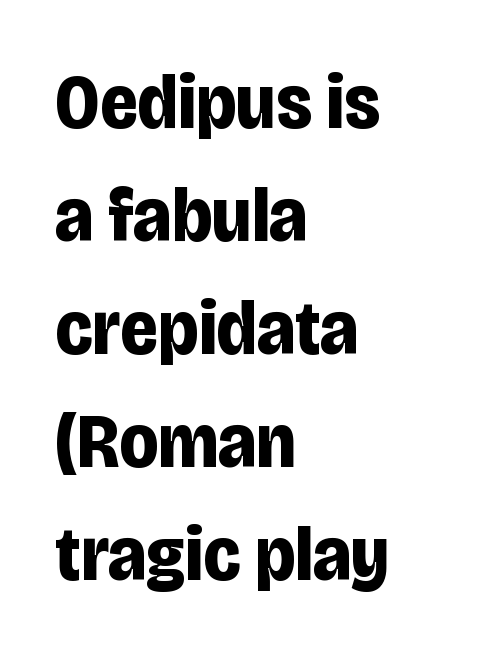
{"serif": "no", "italic": "no", "bold": "yes", "weight": "bold", "width": "condensed", "stroke_contrast": "low", "x_height": "large", "monospaced": "no", "underline": "no", "align": "left", "line_spacing": "normal", "line_spacing_ratio": 1.45, "letter_spacing": "normal", "letter_spacing_em": 0.0, "glyph_px": 78}
